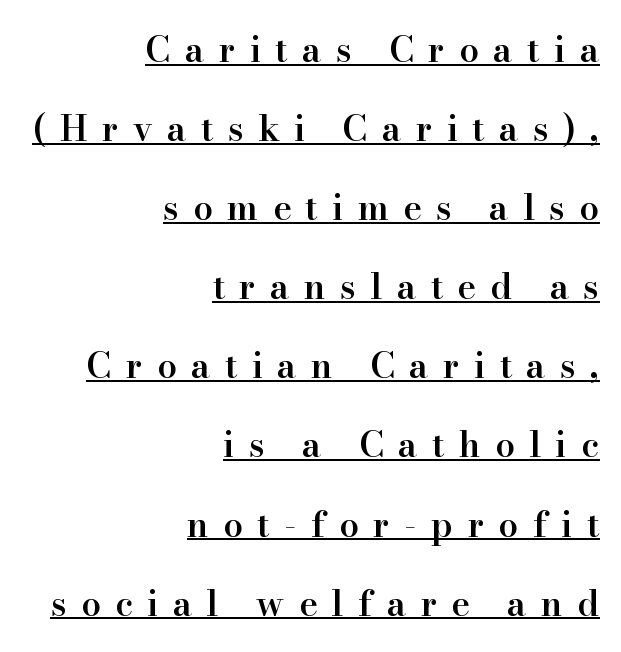
{"serif": "yes", "italic": "no", "bold": "semi", "weight": "semibold", "width": "normal", "stroke_contrast": "high", "x_height": "small", "monospaced": "no", "underline": "yes", "align": "right", "line_spacing": "loose", "line_spacing_ratio": 2.26, "letter_spacing": "wide", "letter_spacing_em": 0.41, "glyph_px": 35}
